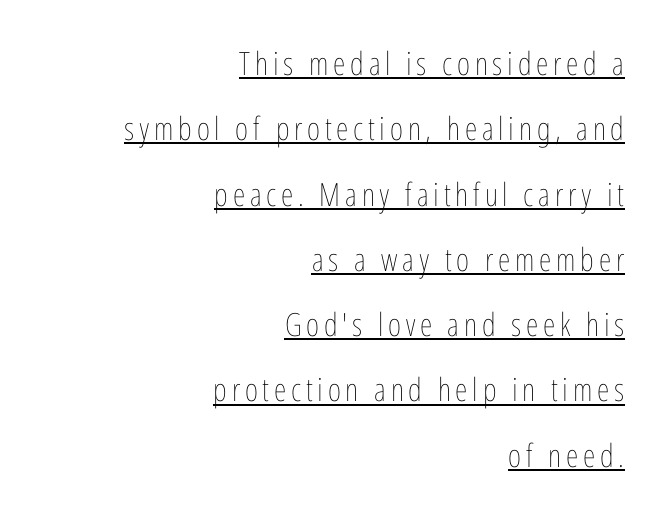
{"italic": "no", "bold": "no", "weight": "thin", "width": "condensed", "stroke_contrast": "low", "x_height": "medium", "monospaced": "no", "underline": "yes", "align": "right", "line_spacing": "loose", "line_spacing_ratio": 2.04, "glyph_px": 32}
